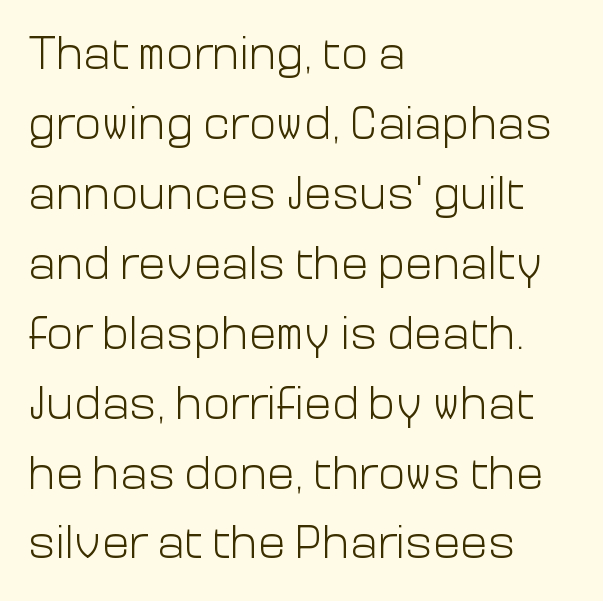
The letterforms sit at book weight or below. One glance says typical: line gaps are just what's usual. Glance below the letters and you will spot only blank space. Italic: no, the glyphs are upright roman.
